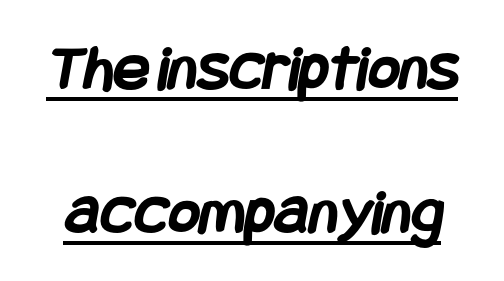
The image shows 67 px semibold, condensed sans-serif type; set loose line spacing (2.15x), normal letter spacing, underlined; low stroke contrast and a large x-height.
